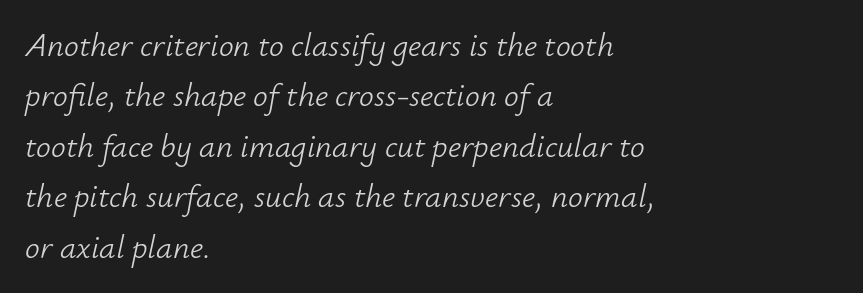
Compared with ordinary roman type, these characters are visibly tilted. This rendering leaves character spacing at its baseline value. Each letter keeps its own natural width here, so spacing adapts to shape. Line beginnings align vertically; line endings do not.
